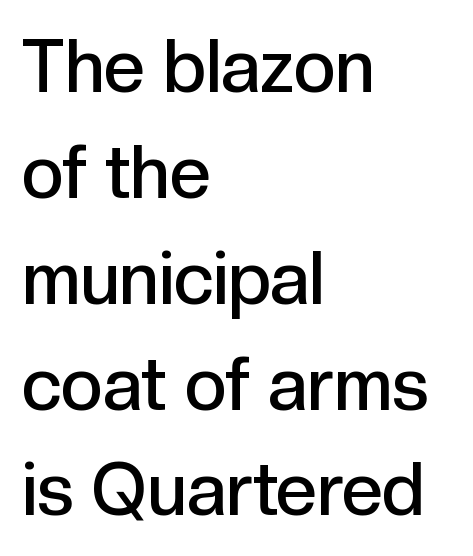
The image shows 73 px semibold sans-serif type, upright; set left-aligned, normal line spacing (1.45x), normal letter spacing, not underlined; a medium x-height.
